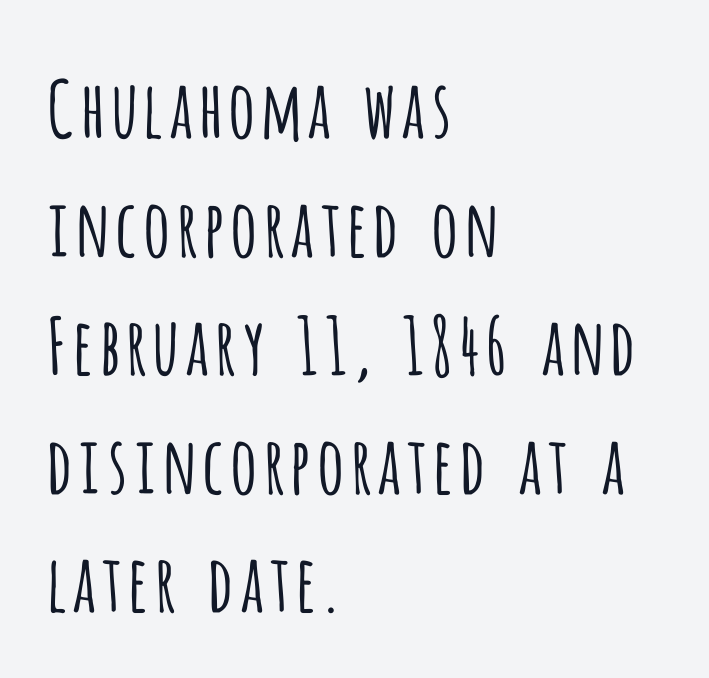
{"serif": "no", "italic": "no", "bold": "no", "weight": "light", "width": "condensed", "stroke_contrast": "low", "x_height": "large", "monospaced": "no", "underline": "no", "align": "left", "line_spacing": "normal", "line_spacing_ratio": 1.52, "letter_spacing": "normal", "letter_spacing_em": 0.0, "glyph_px": 78}
